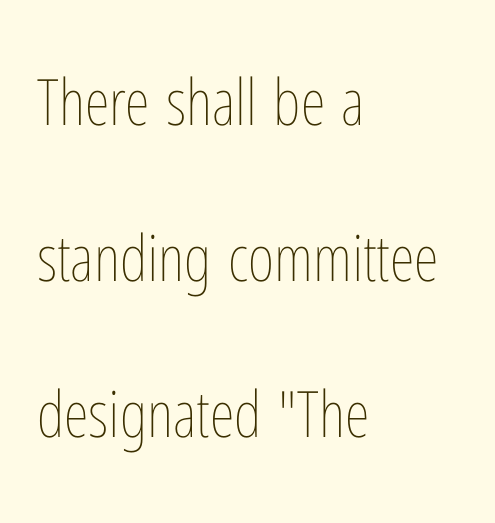
In terms of posture, this sample is upright. These lines are rendered in a variable-pitch font. The space between consecutive lines is lavish. The paragraph shown leans on its left margin. The zone under the glyphs is completely vacant.
